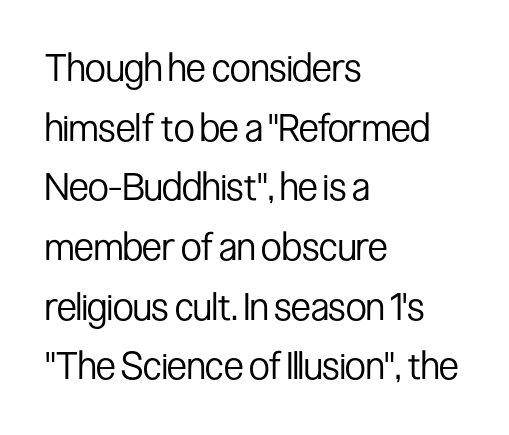
The image shows 38 px regular-weight, condensed sans-serif type, upright; set left-aligned, normal line spacing (1.57x), normal letter spacing, not underlined; low stroke contrast and a medium x-height.
